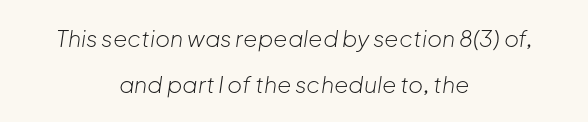
Short and long lines alike share a common midpoint. Vertically, the passage feels expansive, rows floating well apart. Summary of weight: not heavy and not bold. Check the space under the baseline: it is left empty. These lines were composed using italics.
